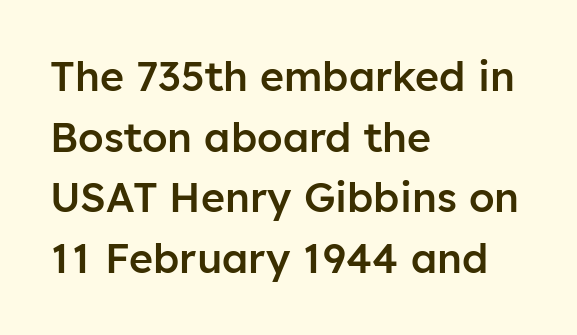
Q: Is the text bold? A: Semi-bold.
Q: Is the text italic (slanted)? A: No, it is upright.
Q: Is the typeface a serif or a sans-serif typeface? A: Sans-serif.
Q: Is the text underlined? A: No.
Q: How is the paragraph aligned? A: Left-aligned.
Q: Is the spacing between letters normal or unusually wide? A: Normal.
Q: Is the spacing between lines tight, normal or loose? A: Normal.
Q: Width (condensed, normal, or wide)? A: Normal.
Q: Stroke contrast? A: Low.
Q: x-height? A: Medium.
Q: Monospaced? A: No.
